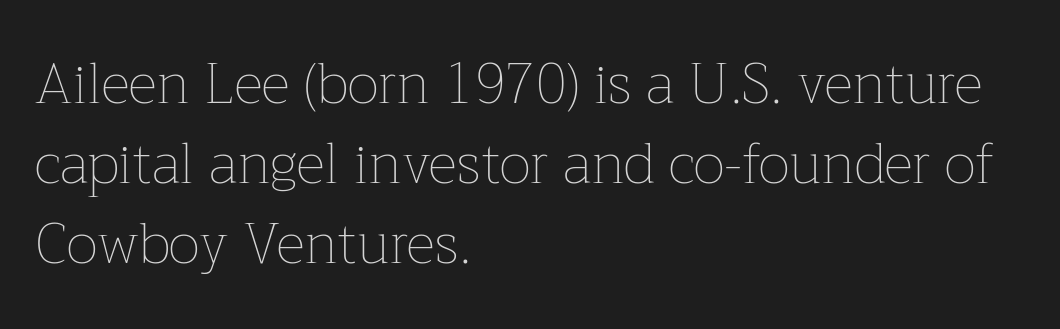
The line-height multiplier appears to be the usual default. Tracking value appears to be zero — textbook default spacing. Does the copy run flush right? No — it runs flush left. These lines are rendered in a variable-pitch font.
